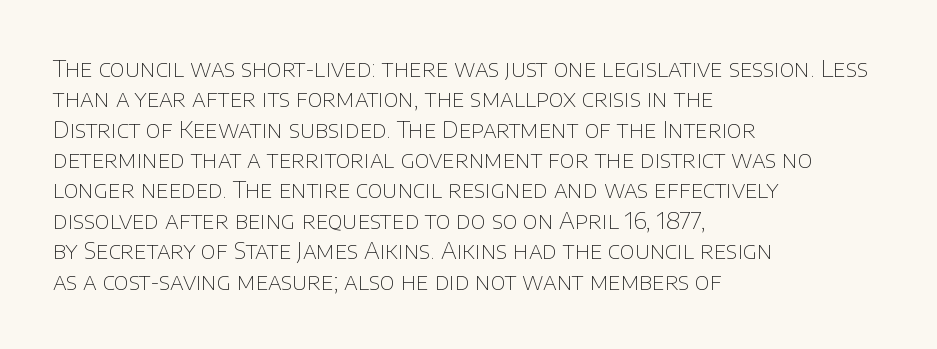
{"italic": "no", "bold": "no", "underline": "no", "align": "left", "line_spacing": "normal", "line_spacing_ratio": 1.32, "letter_spacing": "normal", "letter_spacing_em": 0.0, "glyph_px": 23}
